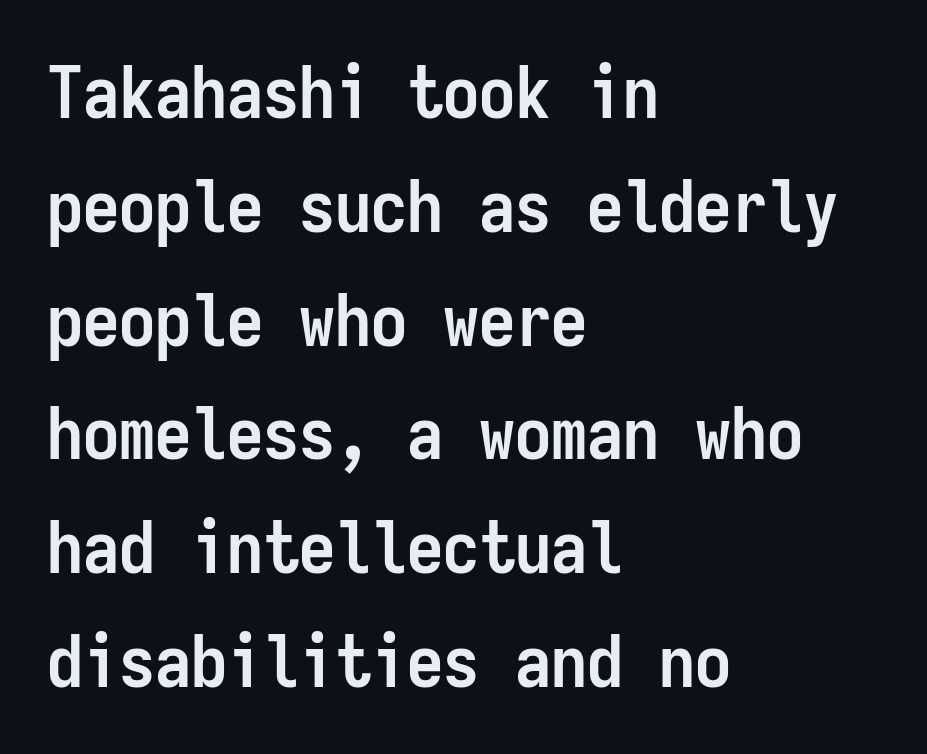
Q: Is the text bold? A: Yes.
Q: Is the text italic (slanted)? A: No, it is upright.
Q: Is the typeface a serif or a sans-serif typeface? A: Sans-serif.
Q: Is the text underlined? A: No.
Q: How is the paragraph aligned? A: Left-aligned.
Q: Is the spacing between letters normal or unusually wide? A: Normal.
Q: Is the spacing between lines tight, normal or loose? A: Normal.
Q: Width (condensed, normal, or wide)? A: Condensed.
Q: Stroke contrast? A: Low.
Q: x-height? A: Medium.
Q: Monospaced? A: Yes.
